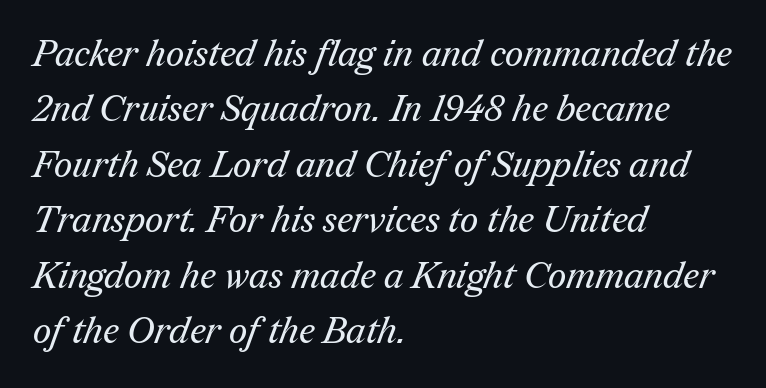
The image shows 36 px regular-weight serif type; set left-aligned, normal line spacing (1.54x), normal letter spacing, not underlined; medium stroke contrast and a medium x-height.
